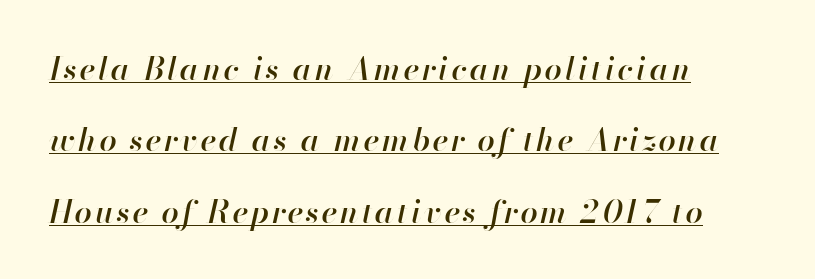
Q: Is the text bold? A: Semi-bold.
Q: Is the text italic (slanted)? A: Yes, it leans right by about 13 degrees.
Q: Is the text underlined? A: Yes.
Q: How is the paragraph aligned? A: Left-aligned.
Q: Is the spacing between lines tight, normal or loose? A: Loose.
Q: Width (condensed, normal, or wide)? A: Normal.
Q: Stroke contrast? A: High.
Q: x-height? A: Small.
Q: Monospaced? A: No.
